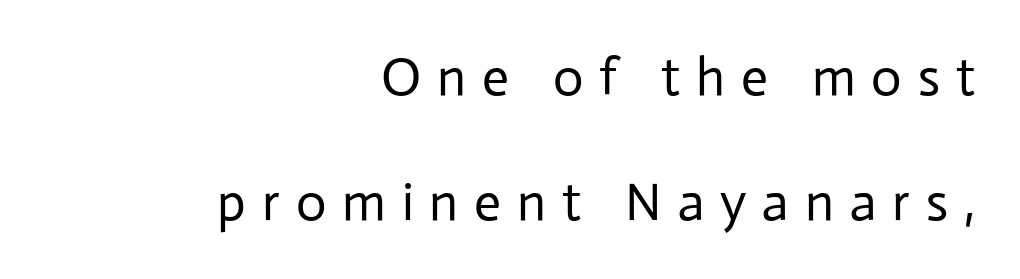
The image shows 53 px regular-weight sans-serif type, upright; set right-aligned, loose line spacing (2.35x), unusually wide letter spacing (+0.3 em), not underlined; low stroke contrast and a medium x-height.
